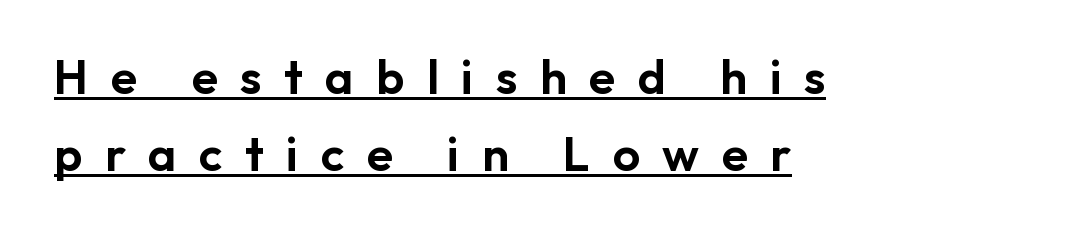
Typographically, this falls in the sans-serif category. Spacing verdict: proportional, widths tailored to each character. These lines have a slow, spaced-out rhythm from letter to letter. This sample carries an underscore along the baseline area. The passage is arranged the way most books set body copy — flush left.
